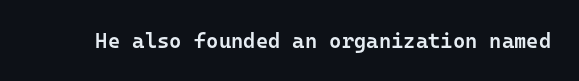
Q: Is the text bold? A: Semi-bold.
Q: Is the text italic (slanted)? A: No, it is upright.
Q: Is the text underlined? A: No.
Q: Is the spacing between letters normal or unusually wide? A: Normal.
